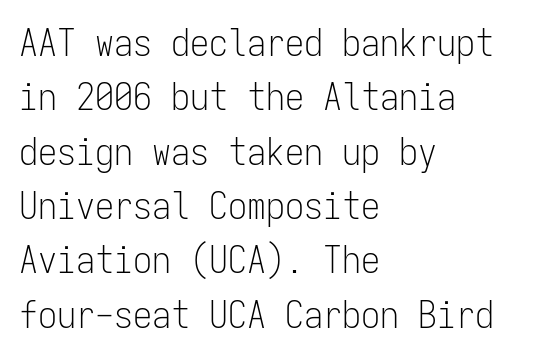
Horizontally, the lines are justified to the leading edge only. The type is set solid horizontally, with unmodified tracking. Ink coverage per letter is moderate at most. Tall strokes in this sample are plumb rather than angled. The block of text has a typical density, with ordinary space between rows. No feet cap the strokes, marking this as sans-serif type.
